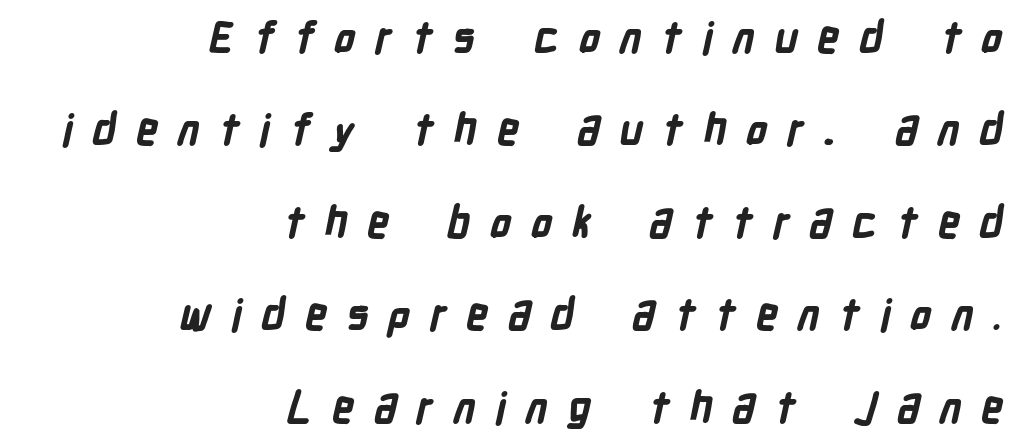
The image shows 43 px bold, condensed sans-serif type; set right-aligned, loose line spacing (2.15x), unusually wide letter spacing (+0.45 em), not underlined; low stroke contrast and a medium x-height.
